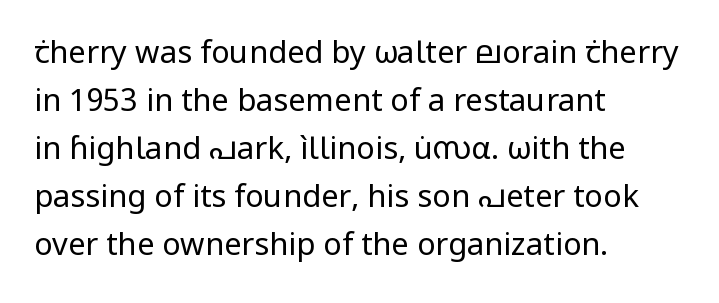
The image shows 31 px regular-weight sans-serif type, upright; set left-aligned, normal line spacing (1.55x), normal letter spacing, not underlined; low stroke contrast and a medium x-height.
